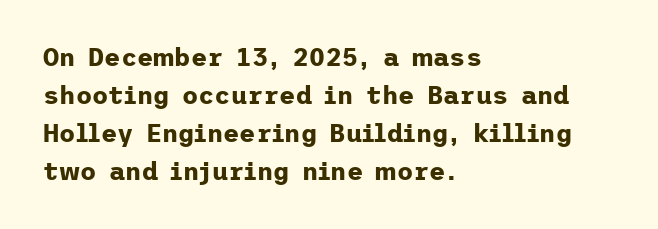
{"italic": "no", "bold": "yes", "underline": "no", "align": "left", "line_spacing": "normal", "line_spacing_ratio": 1.52, "letter_spacing": "normal", "letter_spacing_em": 0.0, "glyph_px": 25}
